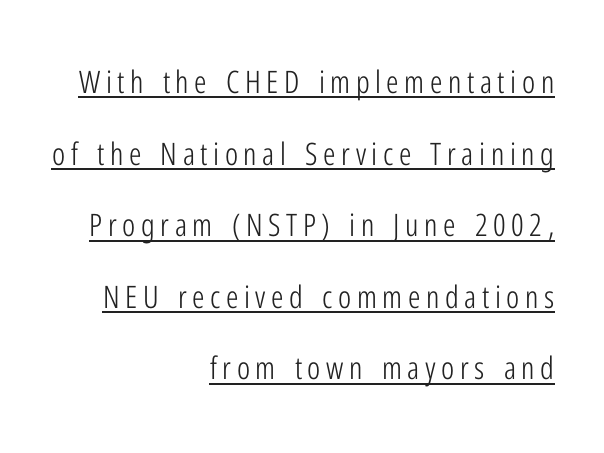
{"serif": "no", "italic": "no", "bold": "no", "weight": "light", "width": "condensed", "stroke_contrast": "low", "x_height": "medium", "monospaced": "no", "underline": "yes", "align": "right", "line_spacing": "loose", "line_spacing_ratio": 2.31, "glyph_px": 31}
